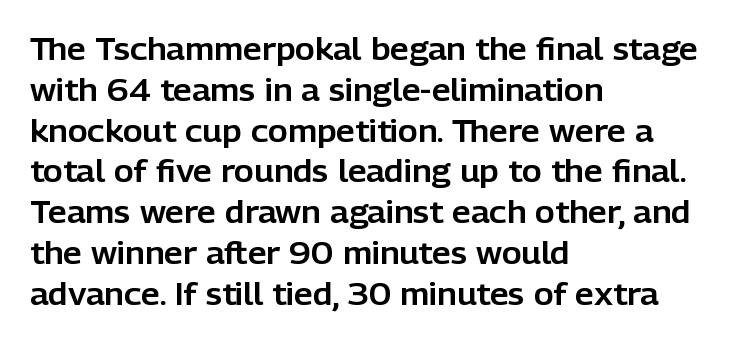
{"serif": "no", "italic": "no", "width": "normal", "stroke_contrast": "low", "x_height": "medium", "monospaced": "no", "underline": "no", "align": "left", "line_spacing": "normal", "line_spacing_ratio": 1.36, "letter_spacing": "normal", "letter_spacing_em": 0.0, "glyph_px": 30}
